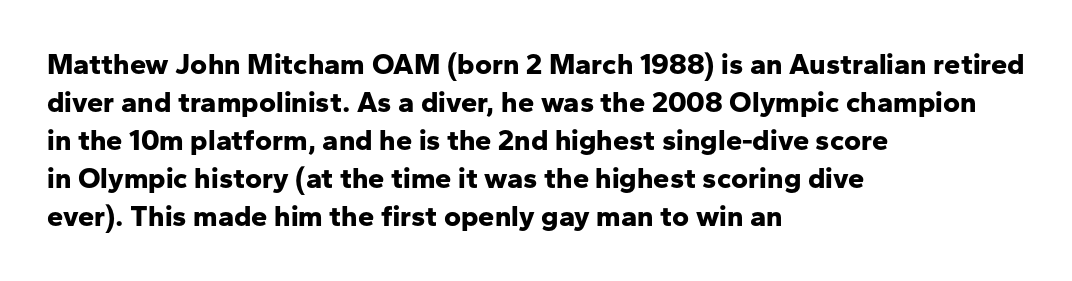
{"serif": "no", "italic": "no", "bold": "yes", "weight": "bold", "width": "normal", "stroke_contrast": "low", "x_height": "medium", "monospaced": "no", "underline": "no", "align": "left", "line_spacing": "normal", "line_spacing_ratio": 1.31, "letter_spacing": "normal", "letter_spacing_em": 0.0, "glyph_px": 29}
